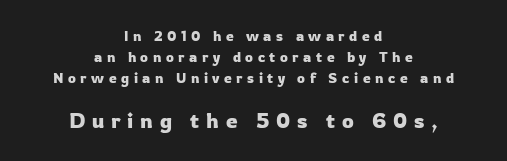
The image shows 21 px text type, upright; set centered, normal line spacing (1.5x), unusually wide letter spacing (+0.32 em), not underlined; the second (bottom) block is 1.5x larger.
